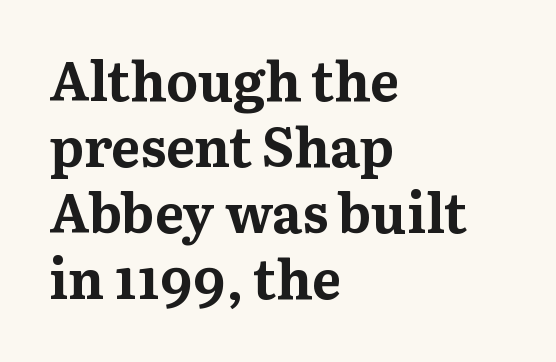
{"serif": "yes", "italic": "no", "bold": "yes", "weight": "bold", "width": "normal", "stroke_contrast": "medium", "x_height": "medium", "monospaced": "no", "underline": "no", "align": "left", "line_spacing_ratio": 1.22, "letter_spacing": "normal", "letter_spacing_em": 0.0, "glyph_px": 54}
